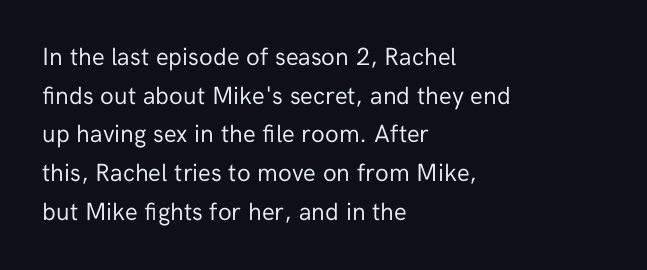
The image shows 25 px text type, upright; set left-aligned, normal line spacing (1.55x), normal letter spacing, not underlined.
